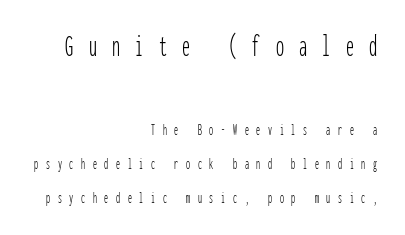
Q: Is the text bold? A: No.
Q: Is the text italic (slanted)? A: No, it is upright.
Q: Is the typeface a serif or a sans-serif typeface? A: Sans-serif.
Q: Is the text underlined? A: No.
Q: How is the paragraph aligned? A: Right-aligned.
Q: Is the spacing between letters normal or unusually wide? A: Unusually wide.
Q: Is the spacing between lines tight, normal or loose? A: Loose.
Q: Which block of text is set in a larger size, the first (top) or the second (bottom)? A: The first (top) one.
Q: Width (condensed, normal, or wide)? A: Condensed.
Q: Stroke contrast? A: Low.
Q: x-height? A: Medium.
Q: Monospaced? A: Yes.
